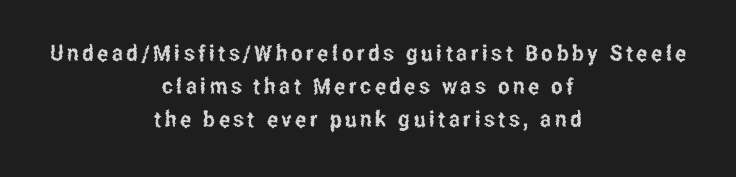
Q: Is the text italic (slanted)? A: No, it is upright.
Q: Is the text underlined? A: No.
Q: How is the paragraph aligned? A: Centered.
Q: Is the spacing between lines tight, normal or loose? A: Normal.
